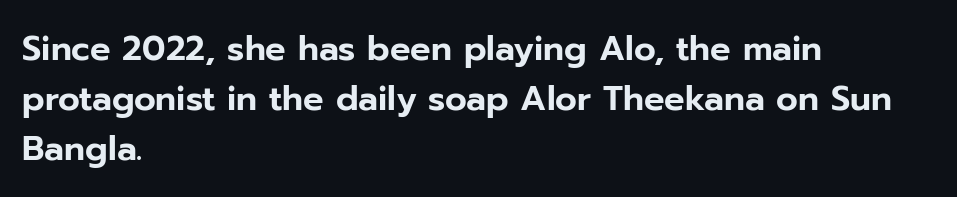
Lines of text with bare space underneath. One glance says typical: line gaps are just what's usual. Note the varied advance widths — an 'i' is clearly narrower than an 'm'. Style check: upright. The setting favours the left margin, as ordinary paragraphs usually do. Does extra space separate the letters? No, they use regular spacing.
